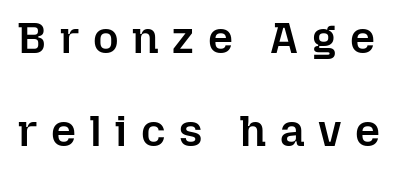
{"italic": "no", "bold": "semi", "weight": "semibold", "width": "normal", "stroke_contrast": "low", "x_height": "medium", "monospaced": "no", "underline": "no", "line_spacing": "loose", "line_spacing_ratio": 2.11, "letter_spacing": "wide", "letter_spacing_em": 0.31, "glyph_px": 44}
